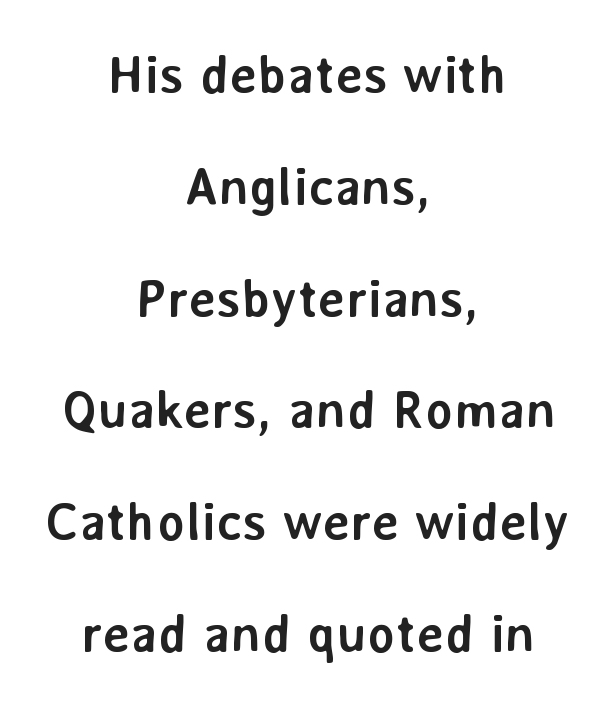
Q: Is the text bold? A: Yes.
Q: Is the text italic (slanted)? A: No, it is upright.
Q: Is the typeface a serif or a sans-serif typeface? A: Sans-serif.
Q: Is the text underlined? A: No.
Q: How is the paragraph aligned? A: Centered.
Q: Is the spacing between letters normal or unusually wide? A: Normal.
Q: Is the spacing between lines tight, normal or loose? A: Loose.
Q: Width (condensed, normal, or wide)? A: Normal.
Q: Stroke contrast? A: Low.
Q: x-height? A: Medium.
Q: Monospaced? A: No.
